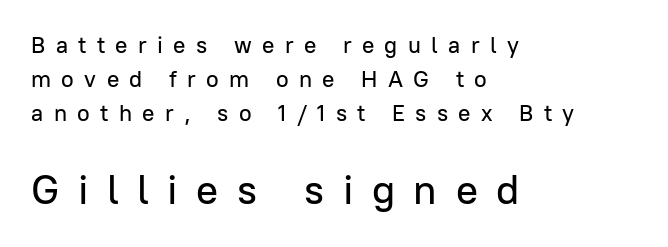
{"serif": "no", "italic": "no", "width": "normal", "stroke_contrast": "low", "x_height": "medium", "monospaced": "no", "underline": "no", "align": "left", "line_spacing": "normal", "line_spacing_ratio": 1.47, "letter_spacing": "wide", "letter_spacing_em": 0.45, "larger_block": "second", "size_ratio": 1.78, "glyph_px": 41}
